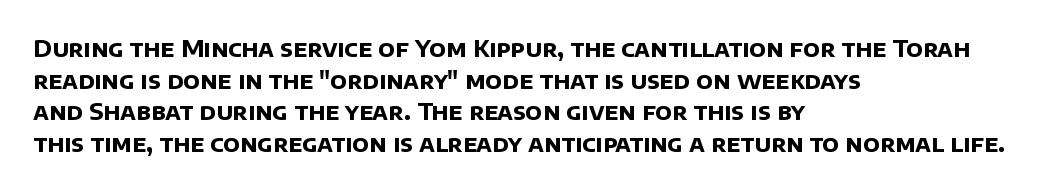
{"bold": "yes", "underline": "no", "align": "left", "line_spacing": "normal", "line_spacing_ratio": 1.37, "letter_spacing": "normal", "letter_spacing_em": 0.0, "glyph_px": 23}
